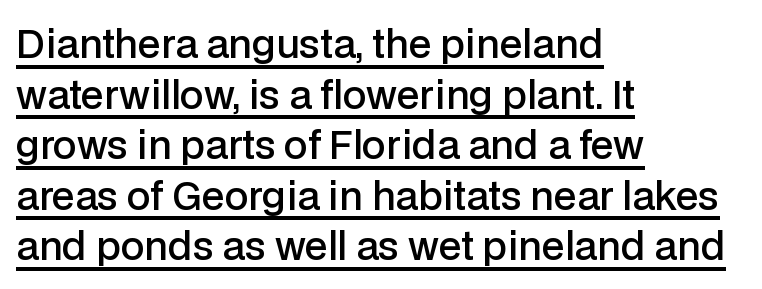
Q: Is the text bold? A: Semi-bold.
Q: Is the text italic (slanted)? A: No, it is upright.
Q: Is the typeface a serif or a sans-serif typeface? A: Sans-serif.
Q: Is the text underlined? A: Yes.
Q: How is the paragraph aligned? A: Left-aligned.
Q: Is the spacing between letters normal or unusually wide? A: Normal.
Q: Is the spacing between lines tight, normal or loose? A: Normal.
Q: Width (condensed, normal, or wide)? A: Normal.
Q: Stroke contrast? A: Low.
Q: x-height? A: Medium.
Q: Monospaced? A: No.
